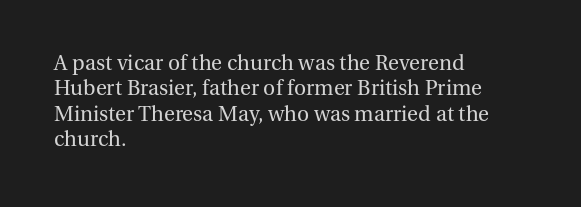
A bare baseline throughout the passage. Line beginnings align vertically; line endings do not. This sample uses plain, unmodified letter spacing. Posture: straight, roman, zero tilt. Is this a heavy cut? Hardly; it is regular or lighter.
